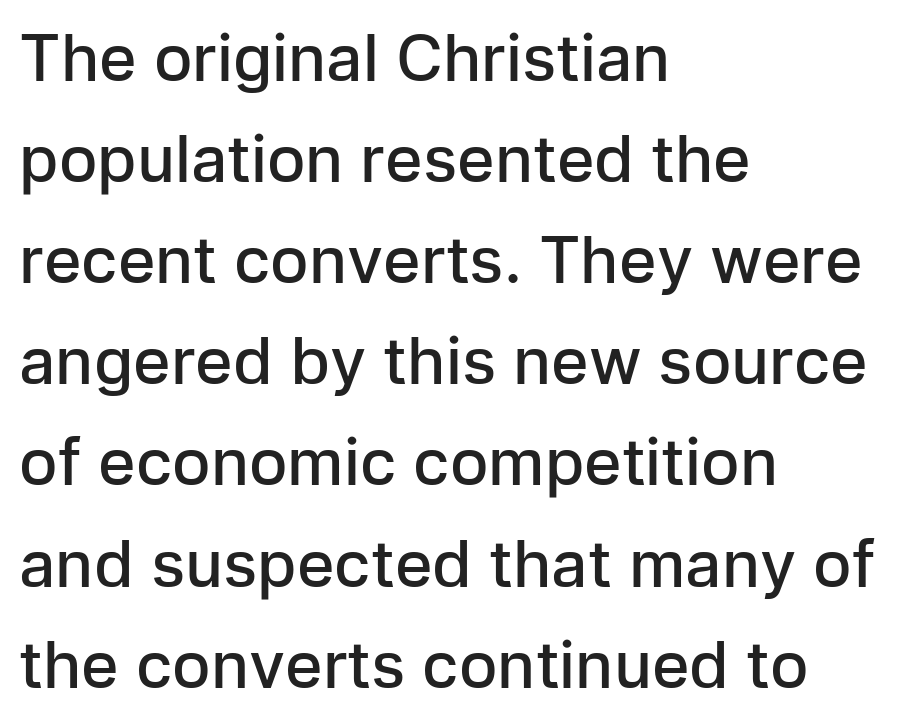
{"serif": "no", "italic": "no", "bold": "semi", "weight": "semibold", "width": "normal", "stroke_contrast": "low", "x_height": "medium", "monospaced": "no", "underline": "no", "align": "left", "line_spacing": "normal", "line_spacing_ratio": 1.58, "letter_spacing": "normal", "letter_spacing_em": 0.0, "glyph_px": 64}
